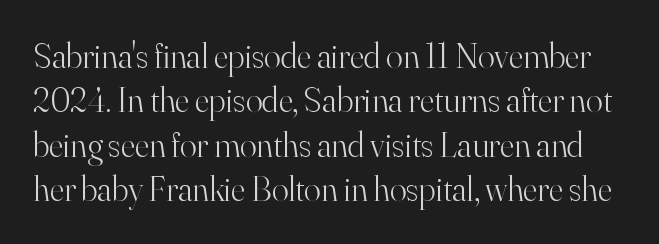
{"serif": "yes", "italic": "no", "bold": "no", "weight": "light", "width": "normal", "stroke_contrast": "high", "x_height": "small", "monospaced": "no", "underline": "no", "line_spacing": "normal", "line_spacing_ratio": 1.27, "letter_spacing": "normal", "letter_spacing_em": 0.0, "glyph_px": 35}
